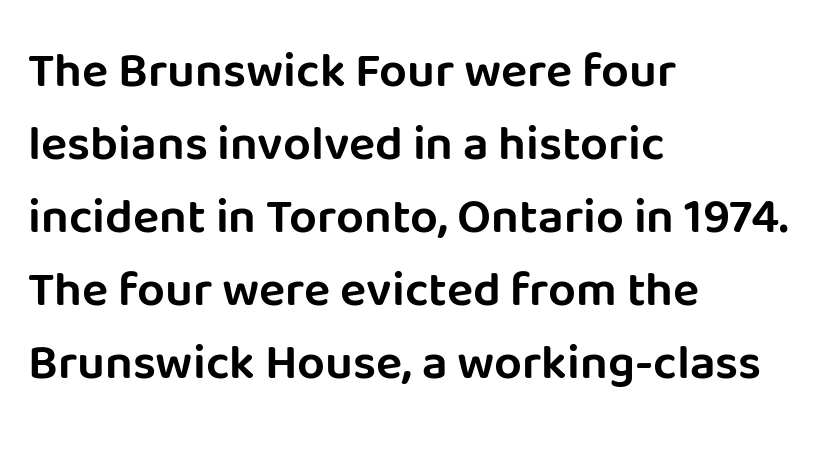
{"serif": "no", "italic": "no", "width": "normal", "stroke_contrast": "low", "x_height": "large", "monospaced": "no", "underline": "no", "align": "left", "line_spacing": "normal", "line_spacing_ratio": 1.49, "letter_spacing": "normal", "letter_spacing_em": 0.0, "glyph_px": 49}
